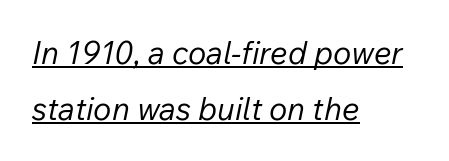
The image shows 31 px regular-weight type, italic (leaning right); set left-aligned, line spacing 1.81x, normal letter spacing, underlined; low stroke contrast and a medium x-height.
